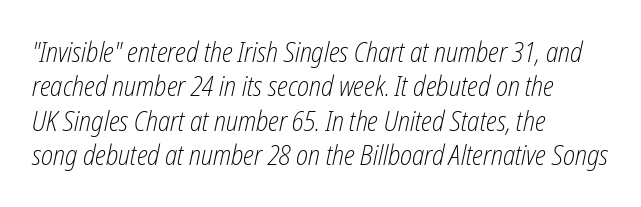
The image shows 28 px light, condensed type, italic (leaning right); set left-aligned, line spacing 1.23x, normal letter spacing, not underlined; low stroke contrast and a medium x-height.
